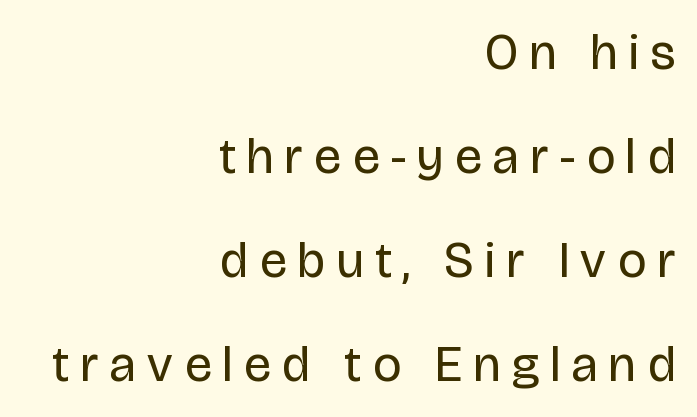
{"serif": "no", "italic": "no", "bold": "no", "weight": "regular", "width": "condensed", "stroke_contrast": "low", "x_height": "large", "monospaced": "no", "underline": "no", "align": "right", "line_spacing": "loose", "line_spacing_ratio": 2.08, "letter_spacing": "wide", "letter_spacing_em": 0.24, "glyph_px": 50}
